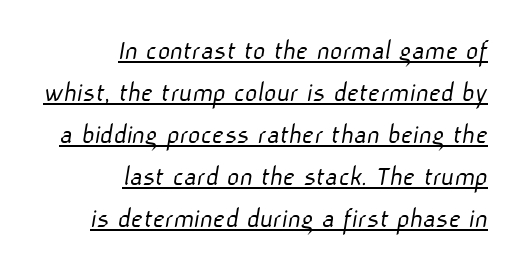
{"serif": "no", "bold": "no", "weight": "light", "width": "normal", "stroke_contrast": "low", "x_height": "medium", "monospaced": "no", "underline": "yes", "align": "right", "line_spacing": "normal", "line_spacing_ratio": 1.4, "letter_spacing": "normal", "letter_spacing_em": 0.0, "glyph_px": 30}
